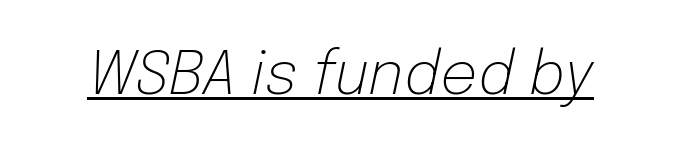
{"italic": "yes", "lean": "right", "slant_degrees": 12, "bold": "no", "weight": "light", "width": "normal", "stroke_contrast": "low", "x_height": "medium", "monospaced": "no", "underline": "yes", "letter_spacing": "normal", "letter_spacing_em": 0.0, "glyph_px": 59}
